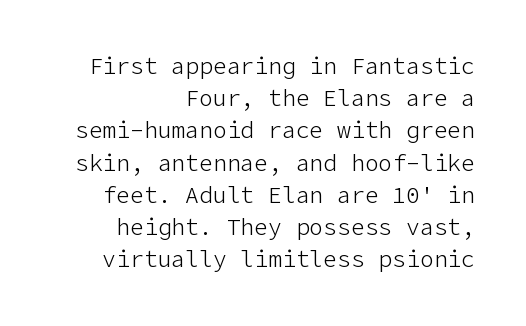
{"italic": "no", "bold": "no", "underline": "no", "align": "right", "line_spacing": "normal", "line_spacing_ratio": 1.4, "letter_spacing": "normal", "letter_spacing_em": 0.0, "glyph_px": 23}
